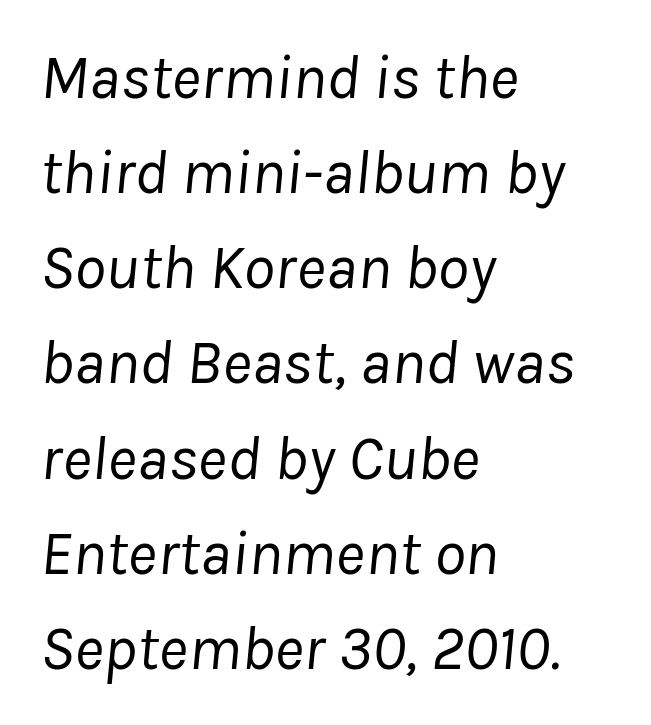
{"italic": "yes", "lean": "right", "slant_degrees": 8, "bold": "no", "weight": "regular", "width": "normal", "stroke_contrast": "low", "x_height": "medium", "monospaced": "no", "underline": "no", "align": "left", "line_spacing": "normal", "line_spacing_ratio": 1.51, "letter_spacing": "normal", "letter_spacing_em": 0.0, "glyph_px": 63}
